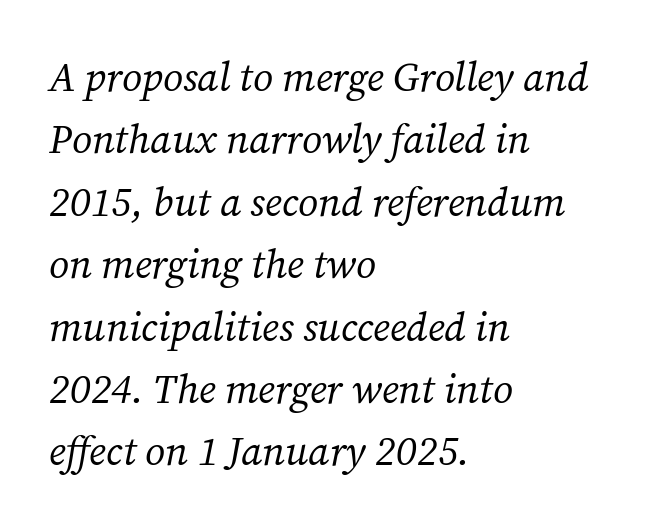
Q: Is the text bold? A: No.
Q: Is the text italic (slanted)? A: Yes, it leans right by about 12 degrees.
Q: Is the typeface a serif or a sans-serif typeface? A: Serif.
Q: Is the text underlined? A: No.
Q: How is the paragraph aligned? A: Left-aligned.
Q: Is the spacing between letters normal or unusually wide? A: Normal.
Q: Is the spacing between lines tight, normal or loose? A: Normal.
Q: Width (condensed, normal, or wide)? A: Normal.
Q: Stroke contrast? A: Medium.
Q: x-height? A: Medium.
Q: Monospaced? A: No.
